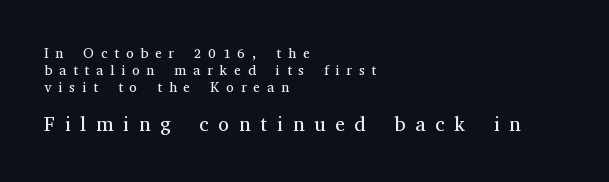
{"italic": "no", "bold": "no", "underline": "no", "align": "left", "line_spacing_ratio": 1.21, "letter_spacing": "wide", "letter_spacing_em": 0.49, "larger_block": "second", "size_ratio": 1.43, "glyph_px": 20}
